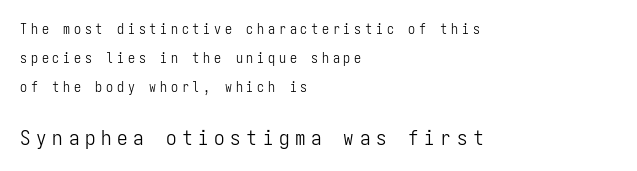
Glyph-to-glyph distance is far greater than everyday printed text. The letterforms sit at book weight or below. Type size steps up from the first block to the second. This sample trades compactness for vertical openness between lines. When letters stand straight like this, we call the style roman or upright.
